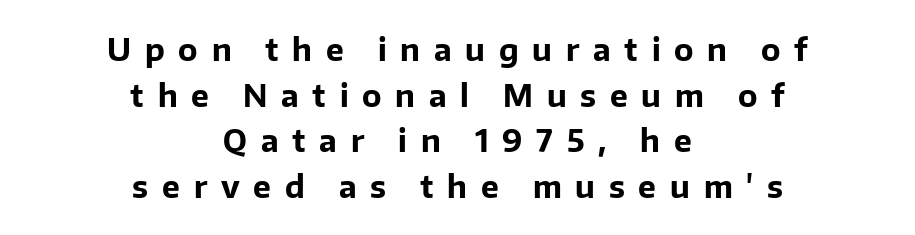
This sample has the flowing, uneven cadence of proportional lettering. There is plenty of visible air inserted between adjacent glyphs. The text was rendered using a sans face with plain stroke endings. Designer's note — italics off, roman on.
